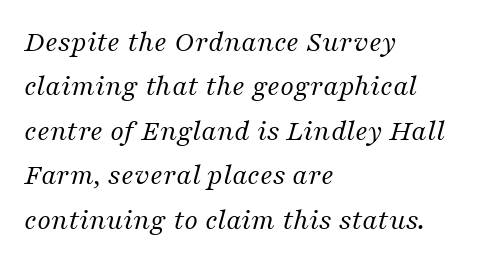
Q: Is the text bold? A: No.
Q: Is the text italic (slanted)? A: Yes, it leans right by about 16 degrees.
Q: Is the typeface a serif or a sans-serif typeface? A: Serif.
Q: Is the text underlined? A: No.
Q: How is the paragraph aligned? A: Left-aligned.
Q: Is the spacing between letters normal or unusually wide? A: Normal.
Q: Is the spacing between lines tight, normal or loose? A: Normal.
Q: Width (condensed, normal, or wide)? A: Normal.
Q: Stroke contrast? A: Medium.
Q: x-height? A: Medium.
Q: Monospaced? A: No.
